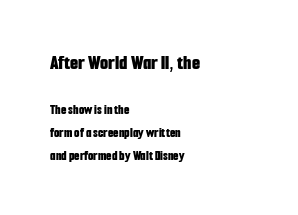
{"italic": "no", "bold": "yes", "underline": "no", "align": "left", "line_spacing": "normal", "line_spacing_ratio": 1.63, "letter_spacing": "normal", "letter_spacing_em": 0.0, "larger_block": "first", "size_ratio": 1.5, "glyph_px": 21}
